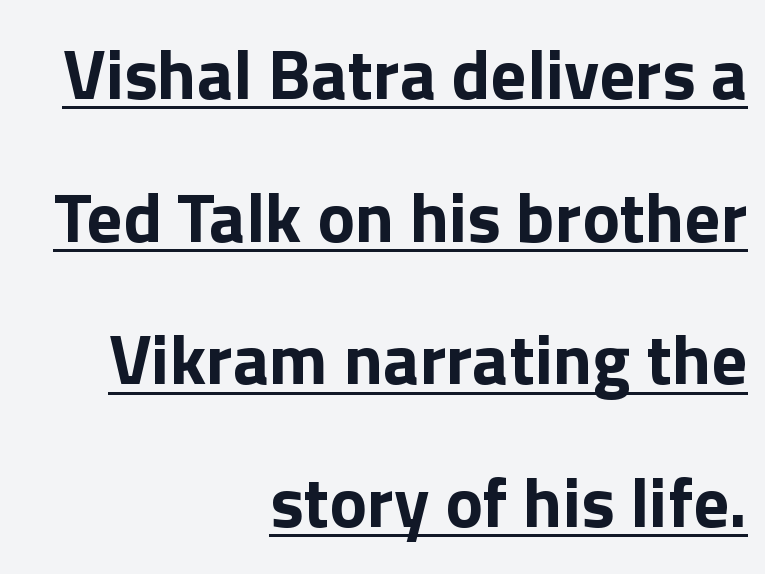
Q: Is the text bold? A: Yes.
Q: Is the text italic (slanted)? A: No, it is upright.
Q: Is the typeface a serif or a sans-serif typeface? A: Sans-serif.
Q: Is the text underlined? A: Yes.
Q: How is the paragraph aligned? A: Right-aligned.
Q: Is the spacing between letters normal or unusually wide? A: Normal.
Q: Is the spacing between lines tight, normal or loose? A: Loose.
Q: Width (condensed, normal, or wide)? A: Normal.
Q: x-height? A: Medium.
Q: Monospaced? A: No.
